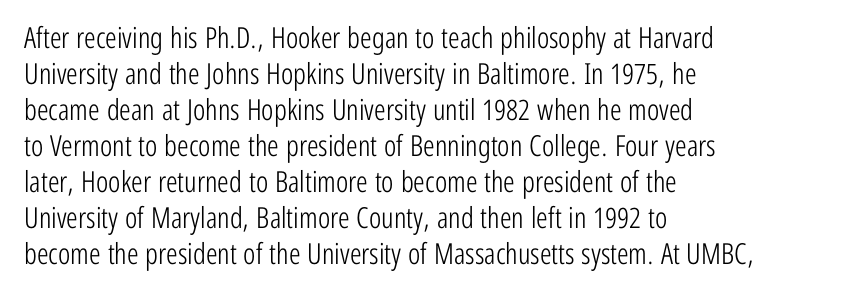
{"serif": "no", "italic": "no", "bold": "no", "weight": "light", "width": "condensed", "stroke_contrast": "low", "x_height": "medium", "monospaced": "no", "underline": "no", "align": "left", "line_spacing_ratio": 1.24, "letter_spacing": "normal", "letter_spacing_em": 0.0, "glyph_px": 29}
